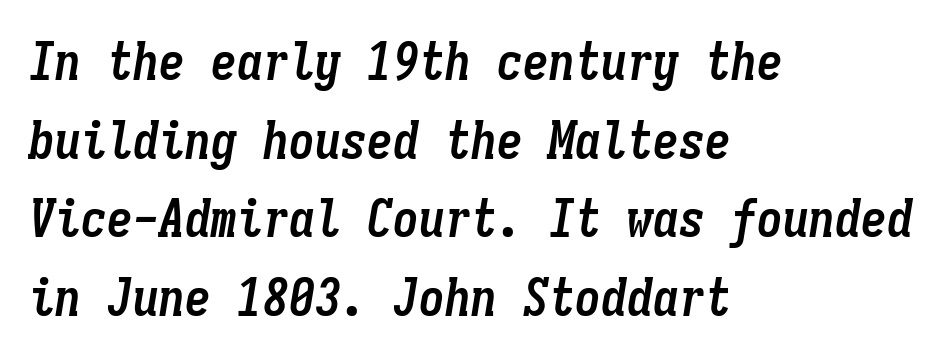
Q: Is the text bold? A: Yes.
Q: Is the text italic (slanted)? A: Yes, it leans right by about 9 degrees.
Q: Is the text underlined? A: No.
Q: How is the paragraph aligned? A: Left-aligned.
Q: Is the spacing between letters normal or unusually wide? A: Normal.
Q: Is the spacing between lines tight, normal or loose? A: Normal.
Q: Width (condensed, normal, or wide)? A: Condensed.
Q: Stroke contrast? A: Low.
Q: x-height? A: Medium.
Q: Monospaced? A: Yes.
